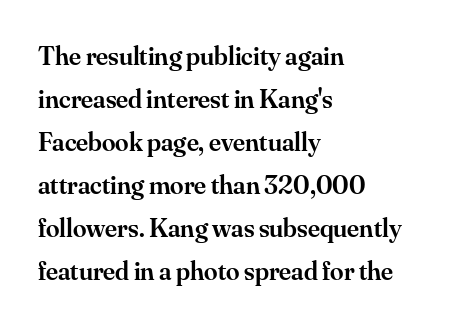
The image shows 27 px text type, upright; set left-aligned, normal line spacing (1.59x), normal letter spacing, not underlined.
